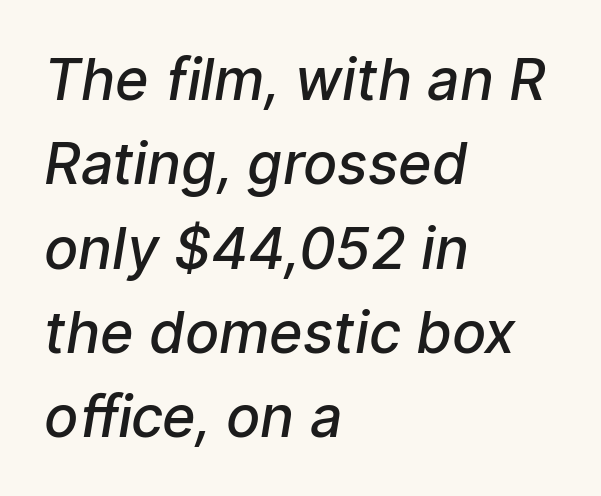
The image shows 57 px semibold sans-serif type; set left-aligned, normal line spacing (1.48x), normal letter spacing, not underlined; low stroke contrast and a medium x-height.
